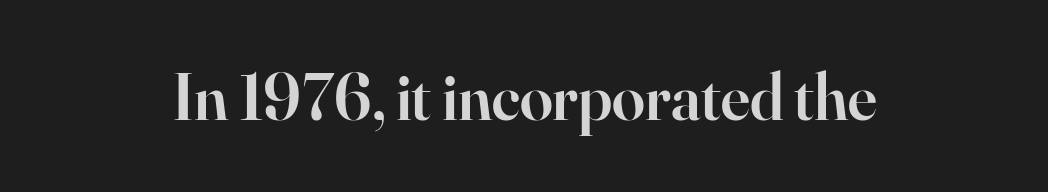
{"serif": "yes", "italic": "no", "bold": "semi", "weight": "semibold", "width": "normal", "stroke_contrast": "high", "x_height": "small", "monospaced": "no", "underline": "no", "letter_spacing": "normal", "letter_spacing_em": 0.0, "glyph_px": 66}
